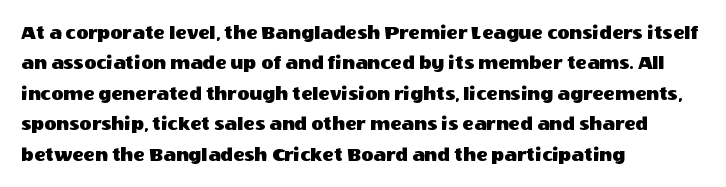
{"italic": "no", "underline": "no", "align": "left", "line_spacing": "normal", "line_spacing_ratio": 1.45, "letter_spacing": "normal", "letter_spacing_em": 0.0, "glyph_px": 21}
